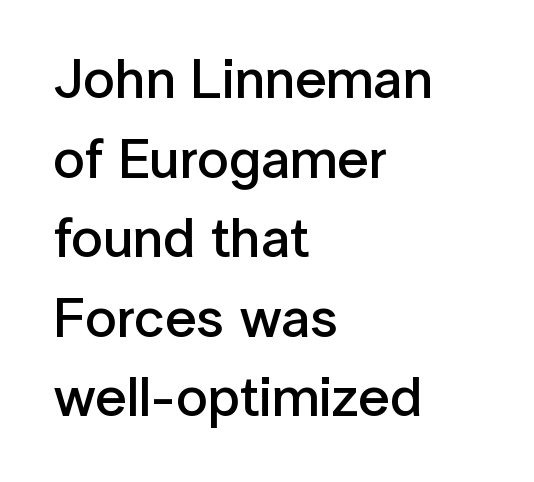
Does the type have serifs? No, each stem ends abruptly. Vertical spacing — default. In CSS terms this would be text-align: left. A somewhat darkened texture: the type is semibold rather than bold.
